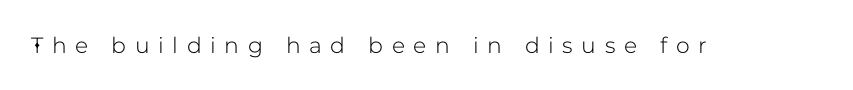
Q: Is the text italic (slanted)? A: No, it is upright.
Q: Is the text underlined? A: No.
Q: Is the spacing between letters normal or unusually wide? A: Unusually wide.
